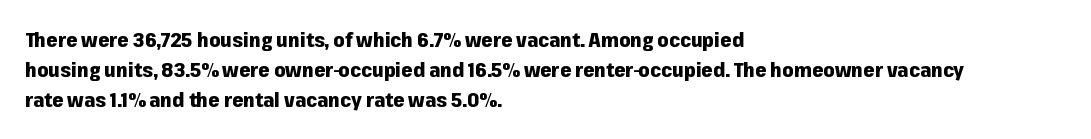
The image shows 20 px bold type, upright; set left-aligned, normal line spacing (1.51x), normal letter spacing, not underlined.
